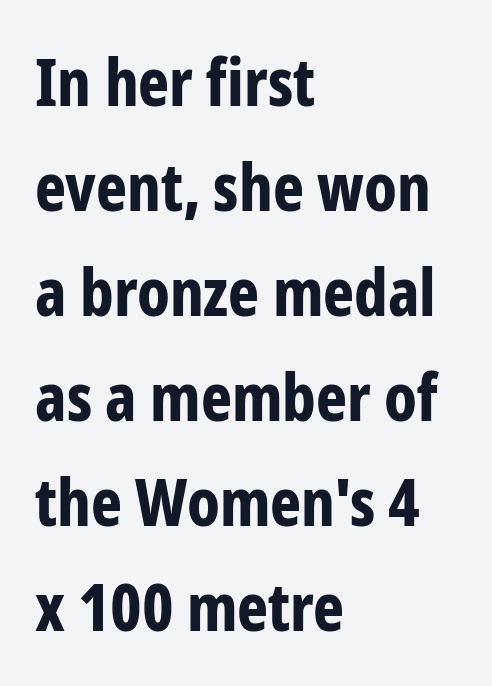
{"serif": "no", "italic": "no", "bold": "yes", "weight": "bold", "width": "condensed", "stroke_contrast": "low", "x_height": "medium", "monospaced": "no", "underline": "no", "align": "left", "line_spacing": "normal", "line_spacing_ratio": 1.59, "letter_spacing": "normal", "letter_spacing_em": 0.0, "glyph_px": 66}
